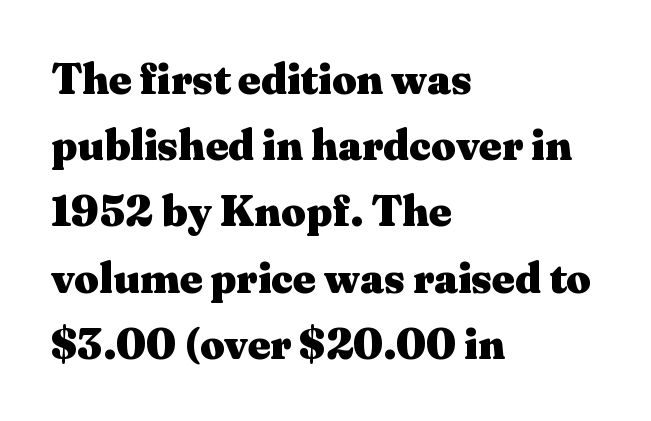
Character widths vary here, with narrow letters taking less room than wide ones. No word sits above an underline. What kind of face is this? One with serifs. It's the straight-up-and-down kind of type. There is no visible air inserted between adjacent glyphs. You'd pick this weight for a headline — it's a proper bold.
